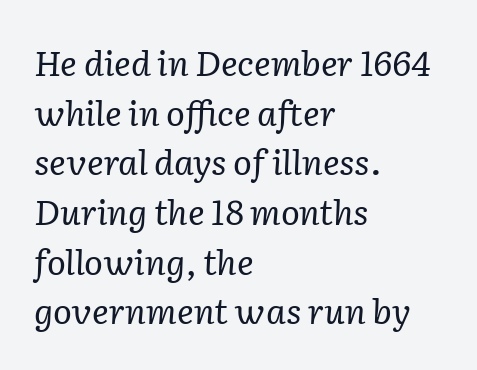
Every row of glyphs begins at an identical x-position on the left. Think standard paragraph weight, or any step lighter than that. The tracking reads as untouched default to a designer's eye. There's an unmistakable incline to the writing here. Decoration check: the copy has no underline.
